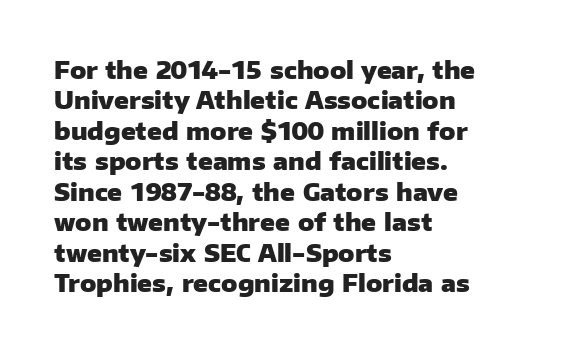
The glyphs are unaccompanied by any horizontal stroke below them. The leading is moderate, giving the passage an even texture. Left-aligned paragraph, ragged on the right. A full-strength bold gives these letters their thick strokes. This sample uses an upright cut, with every glyph sitting square on the baseline.
